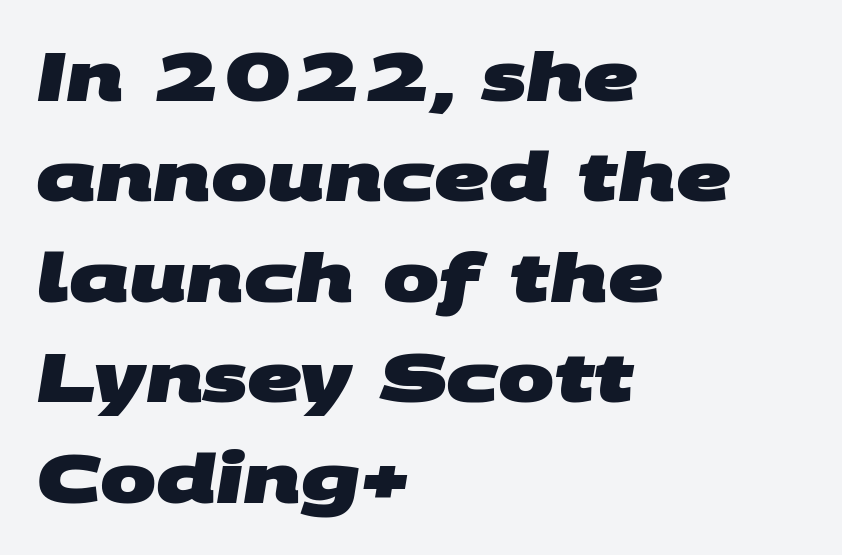
The rendering shows plain stroke endings on the letterforms — a sans-serif design. How would I describe the line gaps? Plain and ordinary. Thick stems and heavy bowls — unmistakably bold. The rendering anchors every line to the left-hand side. Is this a fixed-width face? No — the glyphs have proportional, varying widths. The words here are not underlined.
